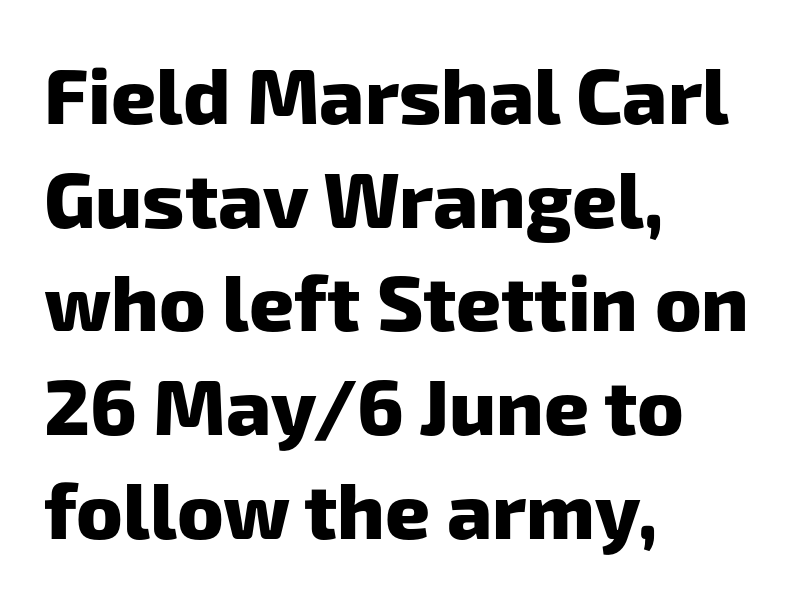
Line beginnings align vertically; line endings do not. Set as a true bold cut, around the 700 mark. Glyph-to-glyph distance matches everyday printed text. A typesetter would label this face a sans. Beneath every word, the page is bare.
